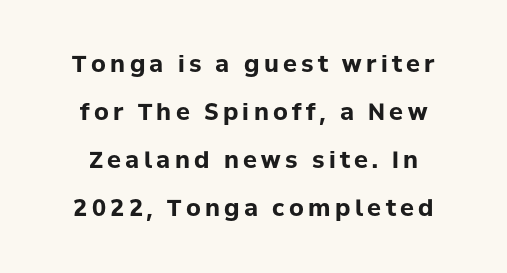
The strip under each line holds only bare page. A roman cut, with each character standing at attention. The rag falls on both sides of this text block equally. Its strokes are broad and dark, the hallmark of bold type.
